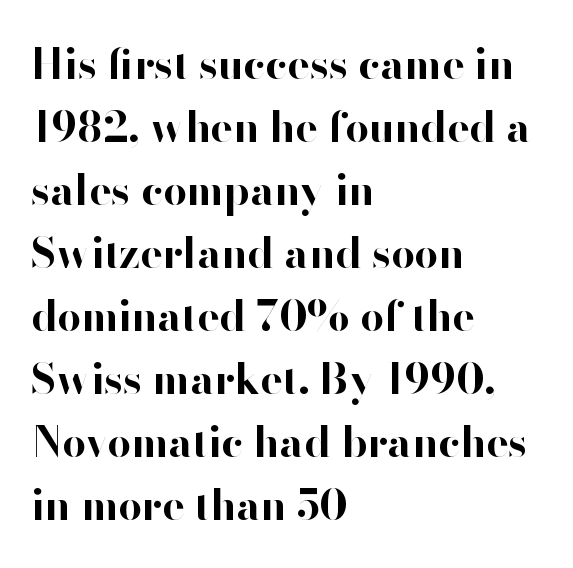
The image shows 42 px bold sans-serif type, upright; set left-aligned, normal line spacing (1.5x), normal letter spacing, not underlined; high stroke contrast and a small x-height.
